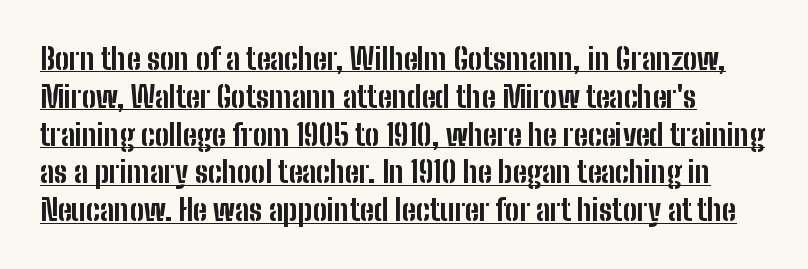
Q: Is the text bold? A: Yes.
Q: Is the text italic (slanted)? A: No, it is upright.
Q: Is the typeface a serif or a sans-serif typeface? A: Sans-serif.
Q: Is the text underlined? A: Yes.
Q: Is the spacing between letters normal or unusually wide? A: Normal.
Q: Is the spacing between lines tight, normal or loose? A: Normal.
Q: Width (condensed, normal, or wide)? A: Condensed.
Q: Stroke contrast? A: Low.
Q: x-height? A: Medium.
Q: Monospaced? A: No.
